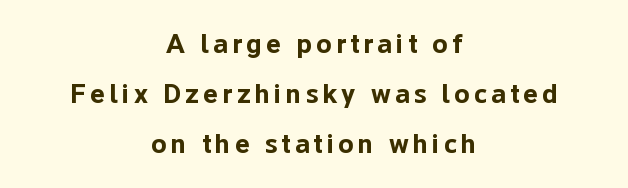
{"serif": "no", "italic": "no", "bold": "yes", "weight": "bold", "width": "normal", "stroke_contrast": "low", "x_height": "medium", "monospaced": "no", "underline": "no", "align": "center", "line_spacing_ratio": 1.79, "glyph_px": 28}
